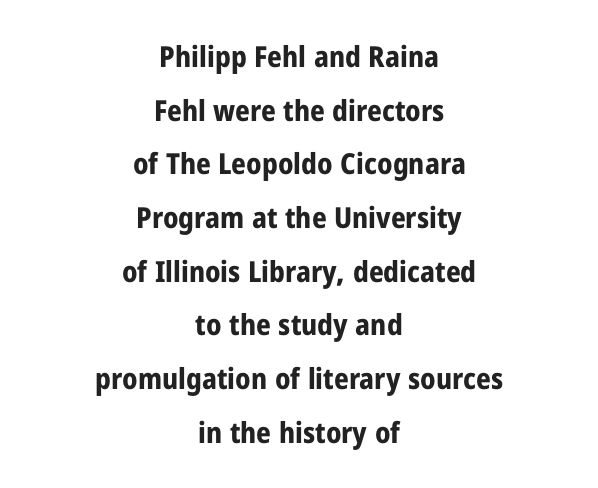
The image shows 29 px bold, condensed sans-serif type, upright; set centered, line spacing 1.85x, normal letter spacing, not underlined; low stroke contrast and a medium x-height.
